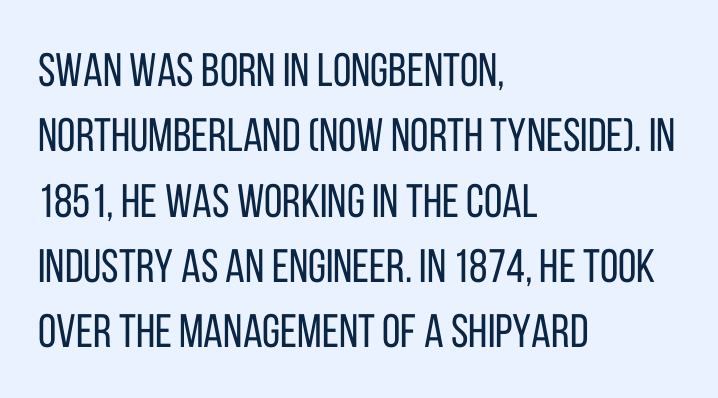
The image shows 47 px regular-weight, condensed sans-serif type, upright; set left-aligned, normal line spacing (1.39x), normal letter spacing, not underlined; low stroke contrast and a large x-height.
